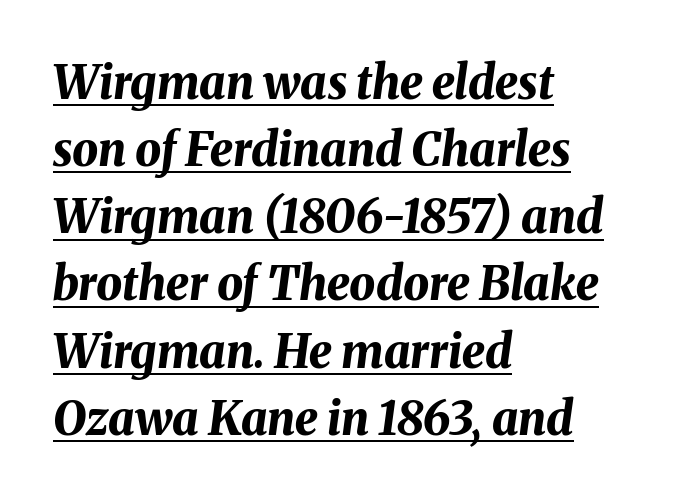
{"italic": "yes", "lean": "right", "slant_degrees": 8, "bold": "yes", "weight": "bold", "width": "normal", "stroke_contrast": "medium", "x_height": "medium", "monospaced": "no", "underline": "yes", "align": "left", "line_spacing": "normal", "line_spacing_ratio": 1.46, "letter_spacing": "normal", "letter_spacing_em": 0.0, "glyph_px": 46}
